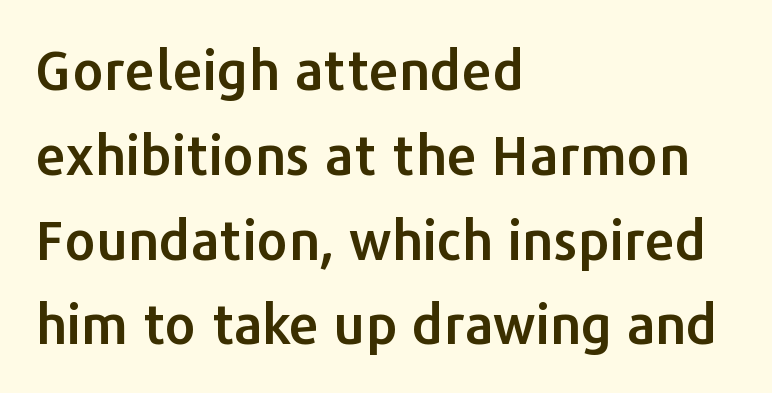
Notice how the passage keeps a crisp vertical edge on the left only. The type sits square on the baseline with zero lean. A bare baseline throughout the passage. Are there feet on the stems? There aren't — it's a sans.
